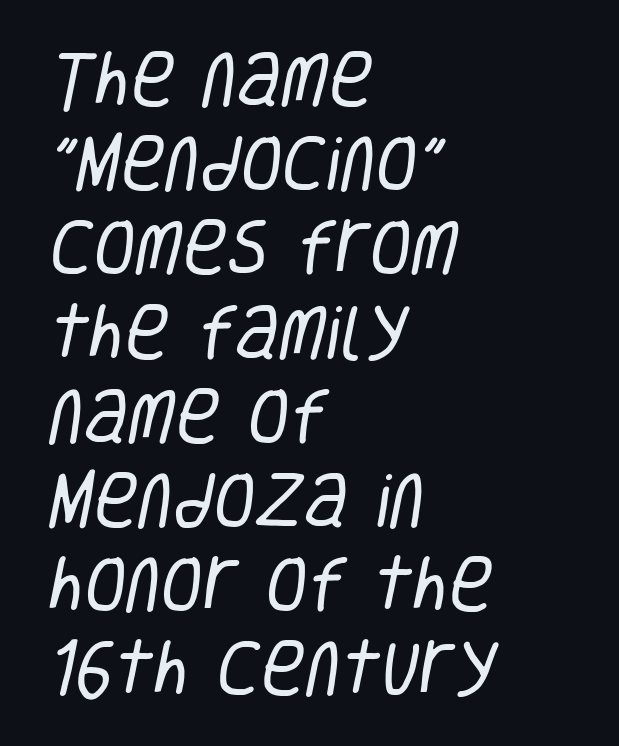
The image shows 61 px regular-weight, condensed sans-serif type; set left-aligned, normal line spacing (1.38x), normal letter spacing, not underlined; low stroke contrast and a large x-height.
